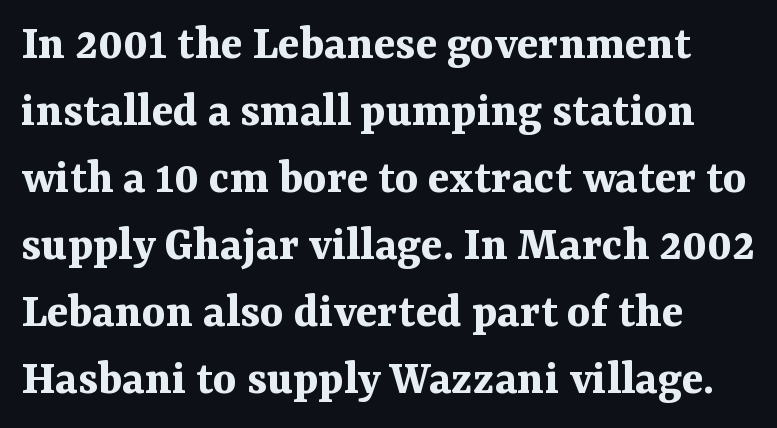
Q: Is the text bold? A: Yes.
Q: Is the text italic (slanted)? A: No, it is upright.
Q: Is the typeface a serif or a sans-serif typeface? A: Serif.
Q: Is the text underlined? A: No.
Q: Is the spacing between letters normal or unusually wide? A: Normal.
Q: Is the spacing between lines tight, normal or loose? A: Normal.
Q: Width (condensed, normal, or wide)? A: Normal.
Q: Stroke contrast? A: Medium.
Q: x-height? A: Medium.
Q: Monospaced? A: No.
